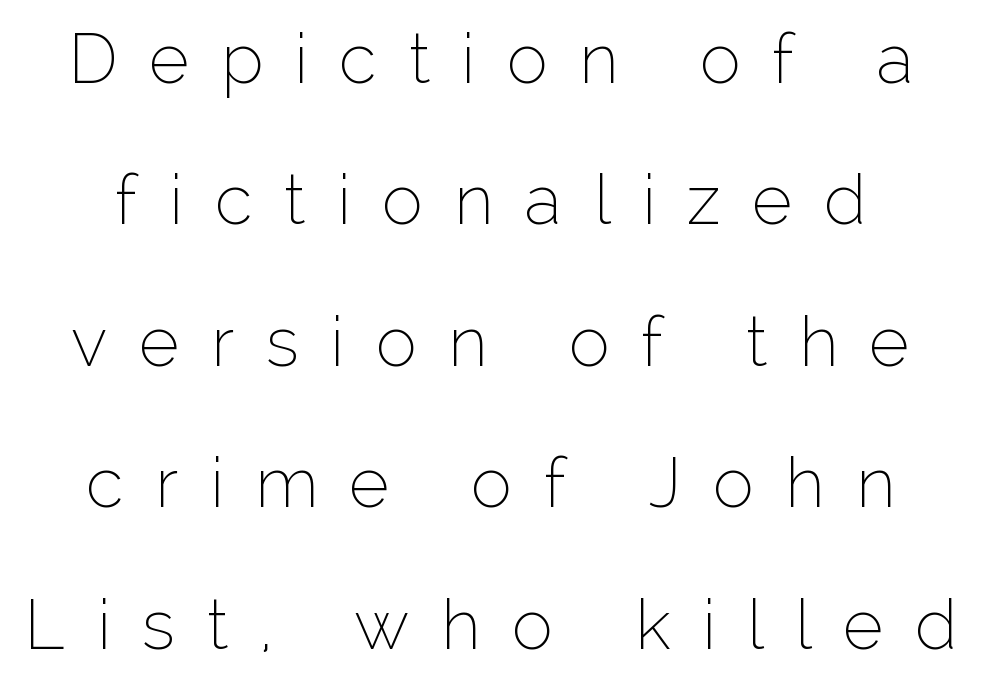
The image shows 69 px thin sans-serif type, upright; set loose line spacing (2.05x), unusually wide letter spacing (+0.46 em), not underlined; low stroke contrast and a medium x-height.
